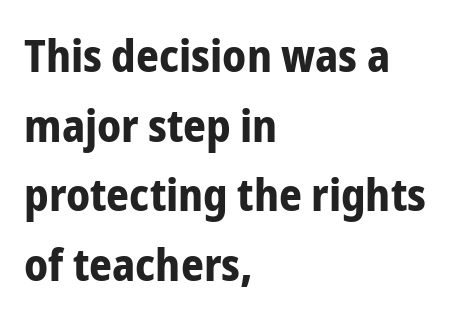
Q: Is the text bold? A: Yes.
Q: Is the text italic (slanted)? A: No, it is upright.
Q: Is the typeface a serif or a sans-serif typeface? A: Sans-serif.
Q: Is the text underlined? A: No.
Q: How is the paragraph aligned? A: Left-aligned.
Q: Is the spacing between letters normal or unusually wide? A: Normal.
Q: Is the spacing between lines tight, normal or loose? A: Normal.
Q: Width (condensed, normal, or wide)? A: Condensed.
Q: Stroke contrast? A: Low.
Q: x-height? A: Medium.
Q: Monospaced? A: No.
